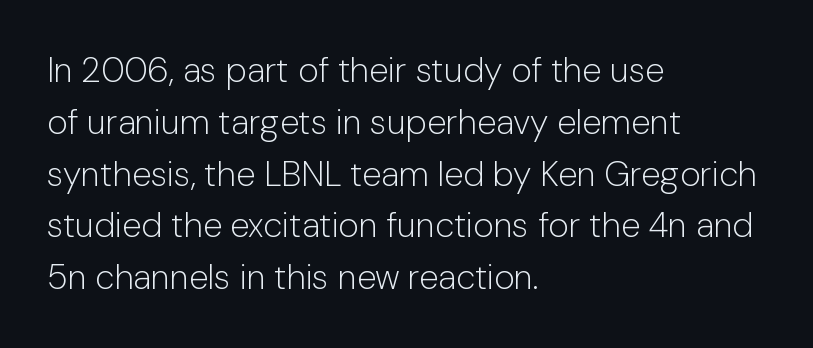
Q: Is the text bold? A: No.
Q: Is the text italic (slanted)? A: No, it is upright.
Q: Is the typeface a serif or a sans-serif typeface? A: Sans-serif.
Q: Is the text underlined? A: No.
Q: How is the paragraph aligned? A: Left-aligned.
Q: Is the spacing between letters normal or unusually wide? A: Normal.
Q: Is the spacing between lines tight, normal or loose? A: Normal.
Q: Width (condensed, normal, or wide)? A: Normal.
Q: Stroke contrast? A: Low.
Q: x-height? A: Medium.
Q: Monospaced? A: No.
